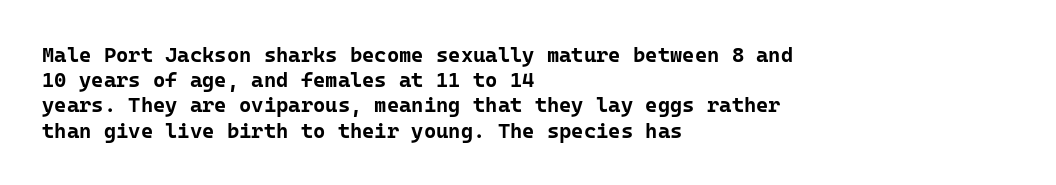
{"italic": "no", "bold": "yes", "underline": "no", "align": "left", "line_spacing_ratio": 1.2, "letter_spacing": "normal", "letter_spacing_em": 0.0, "glyph_px": 21}
